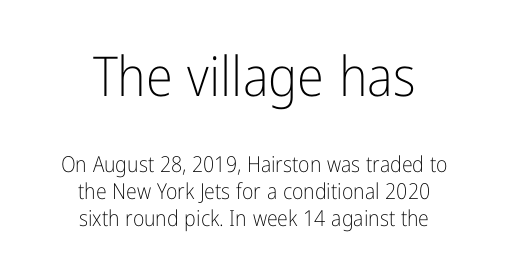
This is roman type, the default non-slanted kind. A bare baseline throughout the passage. Between these two stacked blocks, the higher one wins on size. The horizontal fit of the characters is conventional and even. Heaviness? Minimal to ordinary, like unemphasized prose. Notice how the passage keeps no hard edge, just a central spine.
